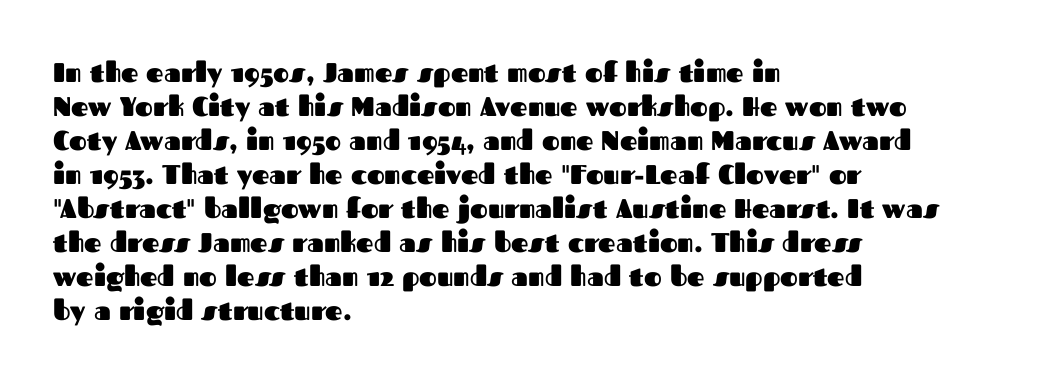
{"italic": "no", "bold": "yes", "underline": "no", "align": "left", "line_spacing": "normal", "line_spacing_ratio": 1.26, "letter_spacing": "normal", "letter_spacing_em": 0.0, "glyph_px": 27}
